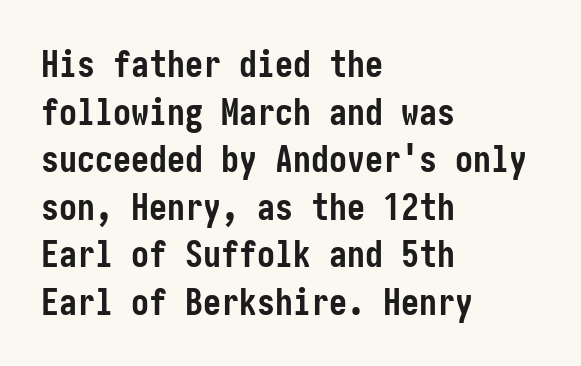
The image shows 36 px semibold, condensed sans-serif type, upright; set left-aligned, normal line spacing (1.32x), normal letter spacing, not underlined; low stroke contrast and a medium x-height.
